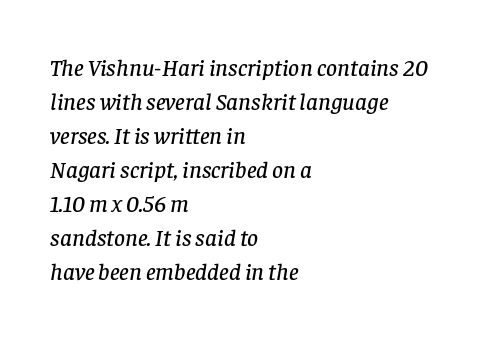
The image shows 24 px text type, italic (leaning right); set left-aligned, normal line spacing (1.42x), normal letter spacing, not underlined.
